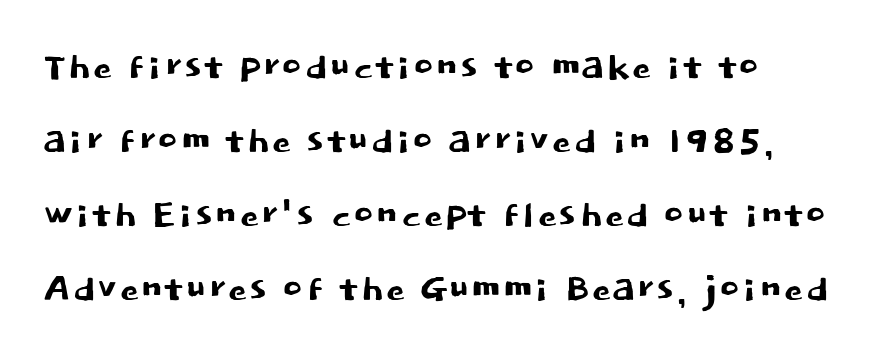
{"serif": "no", "italic": "no", "width": "normal", "stroke_contrast": "low", "x_height": "large", "monospaced": "no", "underline": "no", "line_spacing": "normal", "line_spacing_ratio": 1.51, "letter_spacing": "normal", "letter_spacing_em": 0.0, "glyph_px": 49}
